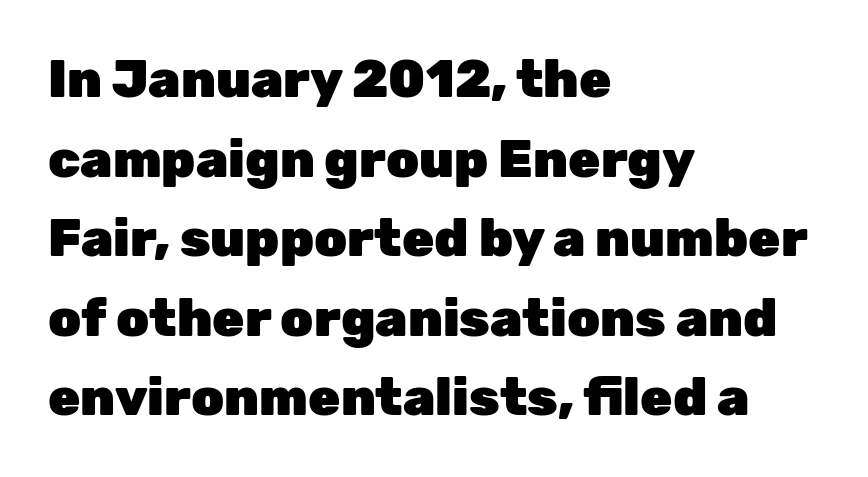
Q: Is the text bold? A: Yes.
Q: Is the text italic (slanted)? A: No, it is upright.
Q: Is the typeface a serif or a sans-serif typeface? A: Sans-serif.
Q: Is the text underlined? A: No.
Q: How is the paragraph aligned? A: Left-aligned.
Q: Is the spacing between letters normal or unusually wide? A: Normal.
Q: Is the spacing between lines tight, normal or loose? A: Normal.
Q: Width (condensed, normal, or wide)? A: Normal.
Q: Stroke contrast? A: Low.
Q: x-height? A: Medium.
Q: Monospaced? A: No.
